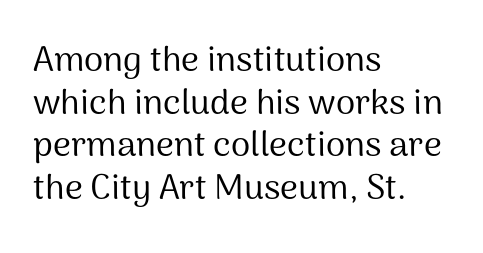
The image shows 35 px regular-weight sans-serif type, upright; set left-aligned, line spacing 1.22x, normal letter spacing, not underlined; medium stroke contrast and a medium x-height.
